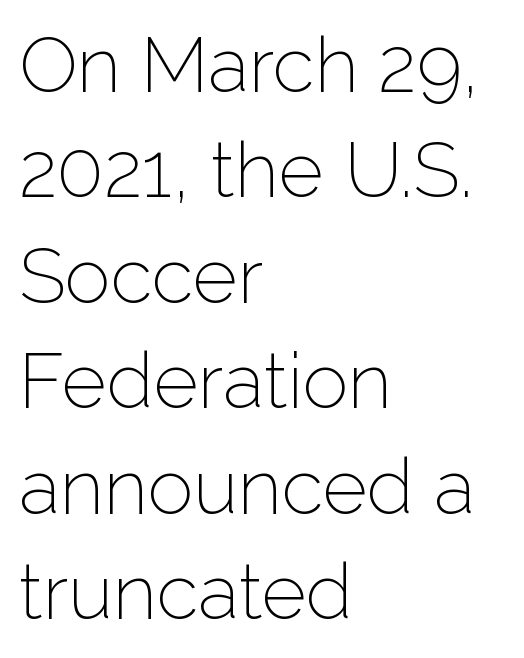
Rows of type keep a routine distance in the vertical direction. The passage shown is typed in a proportional face where columns would drift. One-word summary of the alignment: left. Here the glyphs are tracked normally, forming tight word shapes.
